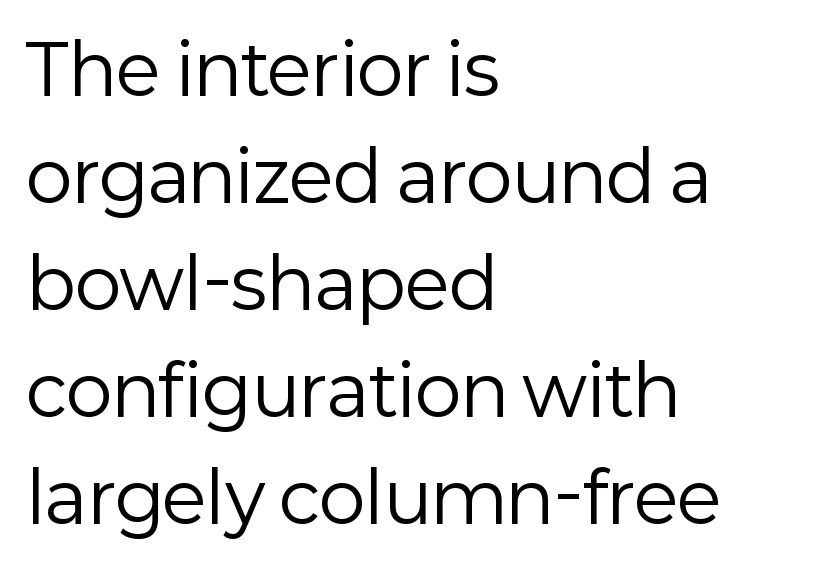
{"serif": "no", "italic": "no", "bold": "no", "weight": "regular", "width": "normal", "stroke_contrast": "low", "x_height": "medium", "monospaced": "no", "underline": "no", "align": "left", "line_spacing": "normal", "line_spacing_ratio": 1.53, "letter_spacing": "normal", "letter_spacing_em": 0.0, "glyph_px": 70}
